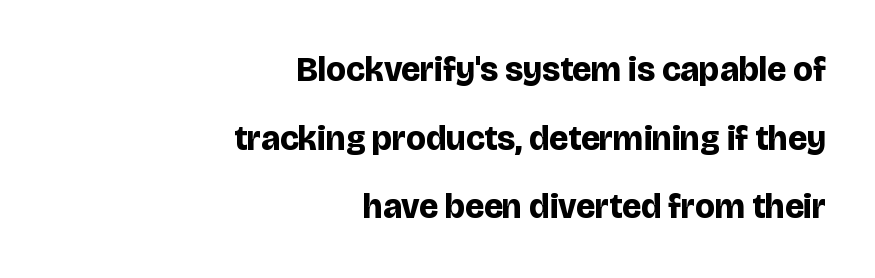
Q: Is the text bold? A: Yes.
Q: Is the text italic (slanted)? A: No, it is upright.
Q: Is the typeface a serif or a sans-serif typeface? A: Sans-serif.
Q: Is the text underlined? A: No.
Q: How is the paragraph aligned? A: Right-aligned.
Q: Is the spacing between letters normal or unusually wide? A: Normal.
Q: Is the spacing between lines tight, normal or loose? A: Loose.
Q: Width (condensed, normal, or wide)? A: Normal.
Q: Stroke contrast? A: Low.
Q: x-height? A: Large.
Q: Monospaced? A: No.
